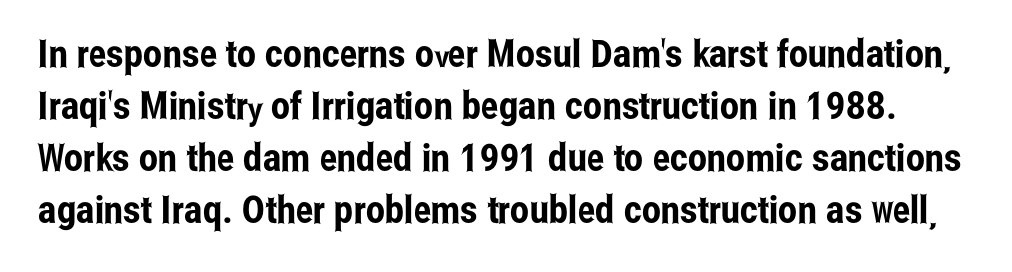
The image shows 38 px condensed sans-serif type, upright; set normal line spacing (1.37x), normal letter spacing, not underlined; low stroke contrast and a medium x-height.
